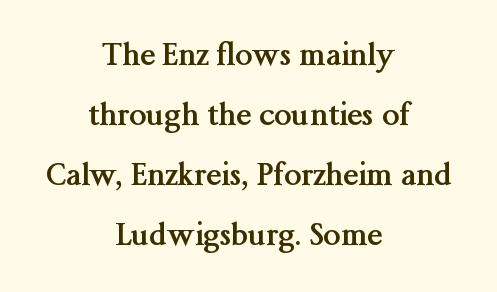
{"serif": "yes", "italic": "no", "bold": "yes", "weight": "semibold", "width": "normal", "stroke_contrast": "medium", "x_height": "medium", "monospaced": "no", "underline": "no", "align": "center", "line_spacing": "loose", "line_spacing_ratio": 1.94, "letter_spacing": "normal", "letter_spacing_em": 0.0, "glyph_px": 31}
